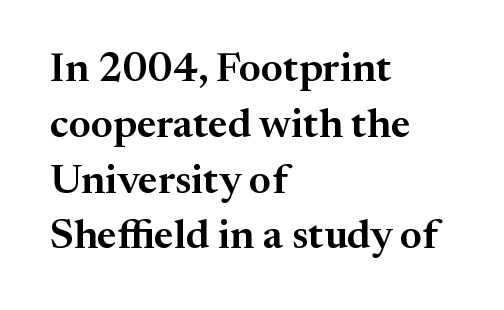
{"serif": "yes", "italic": "no", "width": "normal", "stroke_contrast": "medium", "x_height": "medium", "monospaced": "no", "underline": "no", "align": "left", "line_spacing": "normal", "line_spacing_ratio": 1.36, "letter_spacing": "normal", "letter_spacing_em": 0.0, "glyph_px": 41}
